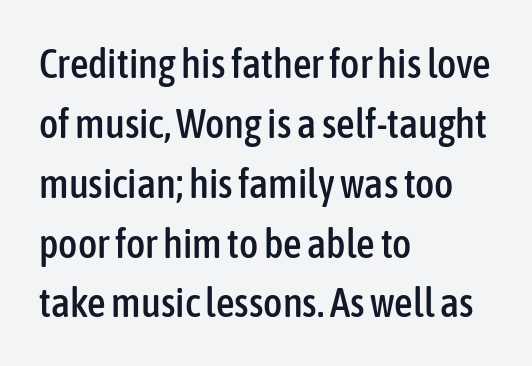
Honestly, the letter spacing is just normal — you wouldn't notice it. The foot of each line stays bare and open. The rendering uses natural spacing where letterforms have individual widths. This rendering employs a face without finishing strokes, i.e., a sans-serif. The type sits square on the baseline with zero lean.
